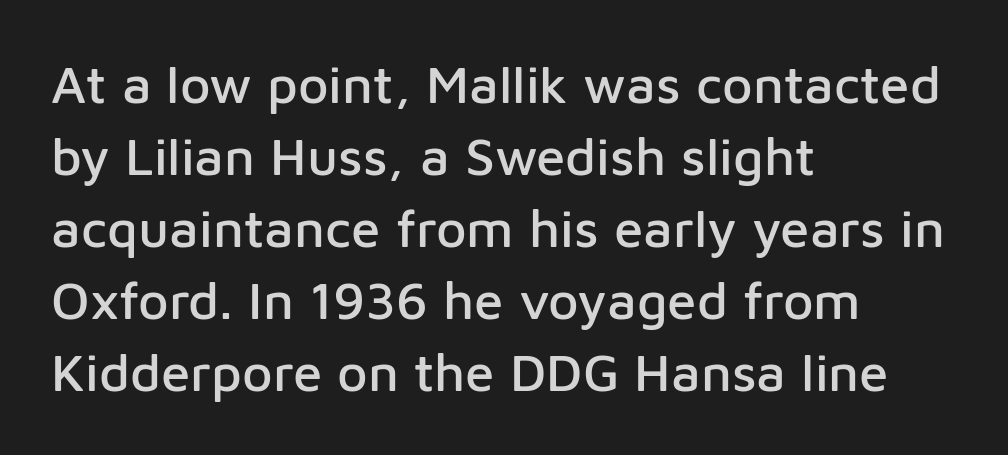
The image shows 53 px sans-serif type, upright; set left-aligned, normal line spacing (1.36x), normal letter spacing, not underlined; low stroke contrast and a medium x-height.
